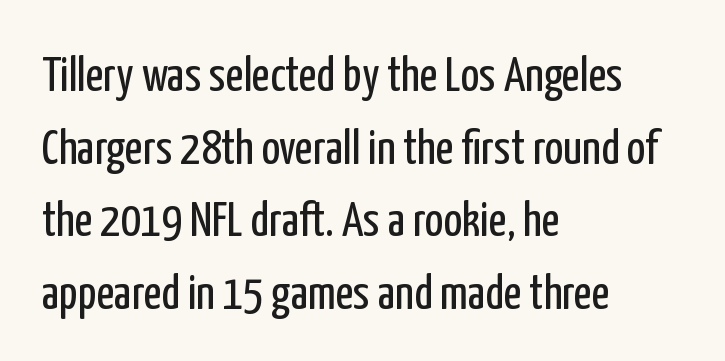
I'd call this a sans setting — the letters go barefoot. Each letter keeps its own natural width here, so spacing adapts to shape. The letters sit at their default tracking, neither squeezed nor spread. The axis of the letterforms is exactly vertical. Visually the block forms a straight wall on the left and a jagged coastline on the right.
